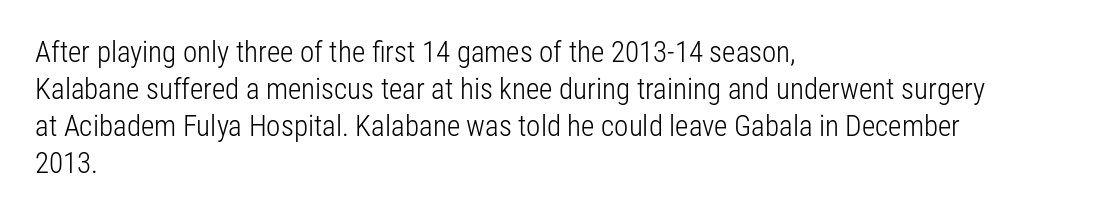
The image shows 29 px light, condensed sans-serif type, upright; set left-aligned, normal line spacing (1.28x), normal letter spacing, not underlined; low stroke contrast and a medium x-height.
